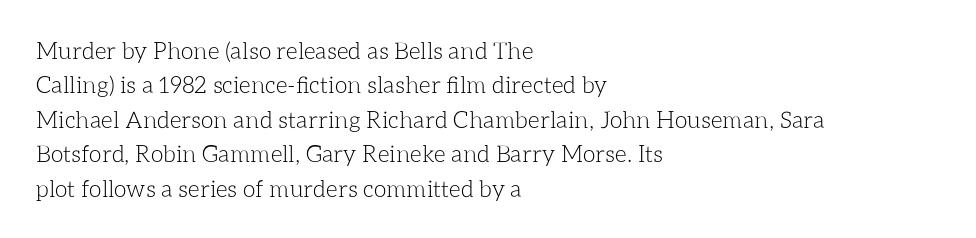
{"italic": "no", "bold": "no", "underline": "no", "align": "left", "line_spacing": "normal", "line_spacing_ratio": 1.5, "letter_spacing": "normal", "letter_spacing_em": 0.0, "glyph_px": 23}
